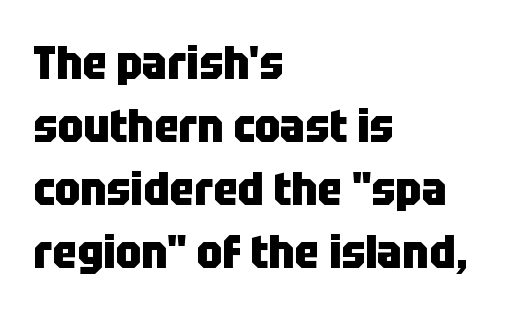
The image shows 46 px heavy, condensed sans-serif type, upright; set left-aligned, normal line spacing (1.37x), normal letter spacing, not underlined; low stroke contrast and a large x-height.
